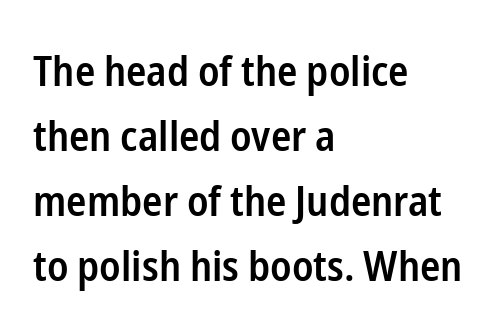
One-word summary of the alignment: left. Evenly set lines give the paragraph a standard silhouette. The type is set solid horizontally, with unmodified tracking. Each letter keeps its own natural width here, so spacing adapts to shape. Compared with an ordinary text face, these strokes are moderately heavier — a semibold.
